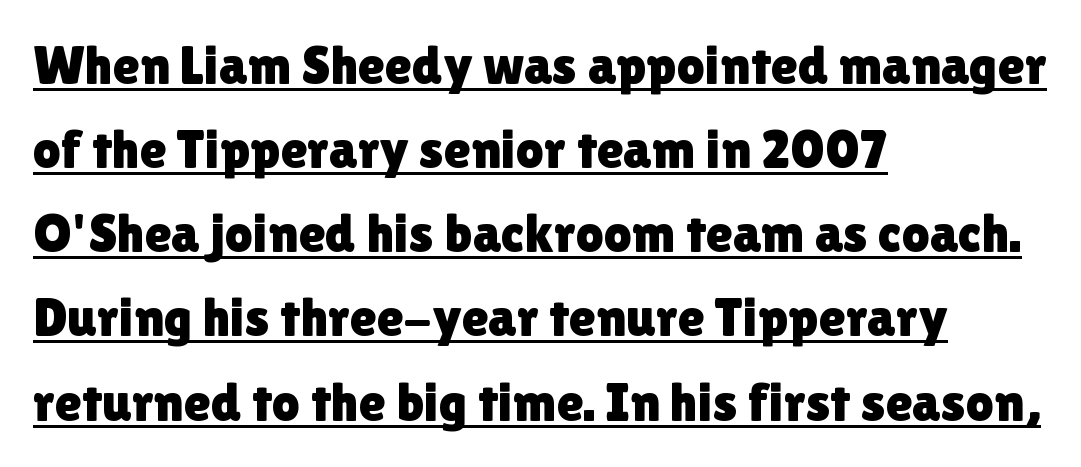
{"serif": "no", "italic": "no", "width": "normal", "stroke_contrast": "low", "x_height": "medium", "monospaced": "no", "underline": "yes", "align": "left", "line_spacing": "normal", "line_spacing_ratio": 1.53, "letter_spacing": "normal", "letter_spacing_em": 0.0, "glyph_px": 55}
